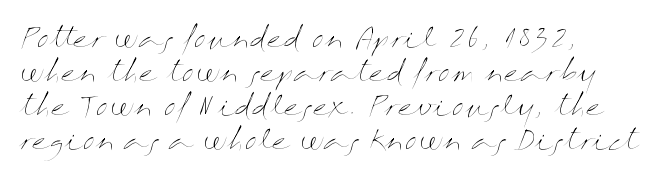
Vertically, the passage feels balanced, rows spaced as you'd expect. The strip under each line holds only bare page. Weight: in the light-to-regular range. Glyph-to-glyph distance matches everyday printed text.
